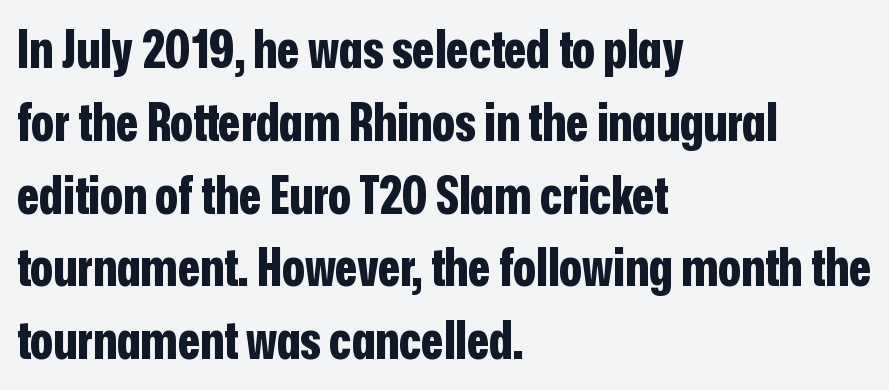
{"serif": "no", "italic": "no", "bold": "yes", "weight": "bold", "width": "condensed", "stroke_contrast": "low", "x_height": "medium", "monospaced": "no", "underline": "no", "align": "left", "line_spacing": "normal", "line_spacing_ratio": 1.4, "letter_spacing": "normal", "letter_spacing_em": 0.0, "glyph_px": 52}
